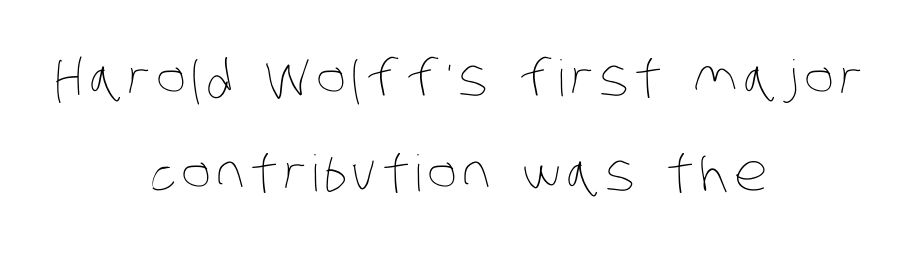
Q: Is the text bold? A: No.
Q: Is the text underlined? A: No.
Q: How is the paragraph aligned? A: Centered.
Q: Is the spacing between lines tight, normal or loose? A: Loose.
Q: Width (condensed, normal, or wide)? A: Condensed.
Q: Stroke contrast? A: Low.
Q: x-height? A: Large.
Q: Monospaced? A: No.
